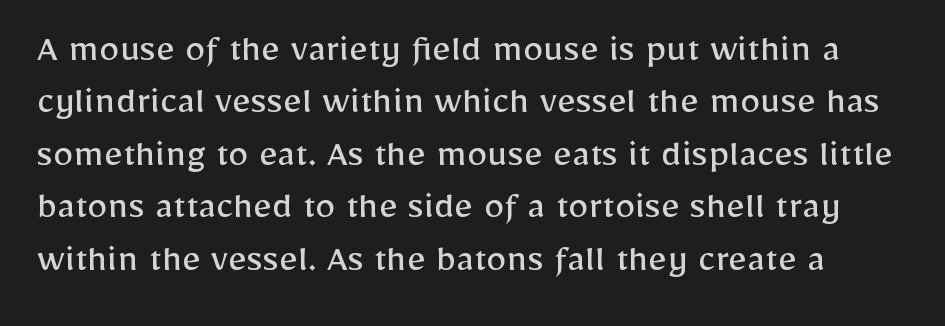
A light-to-regular cut is what we see here. Compared with typical paragraphs, the rows here are spaced about the same. Note the varied advance widths — an 'i' is clearly narrower than an 'm'. No feet cap the strokes, marking this as sans-serif type. Posture: vertical. Plain, unruled lines of type.
